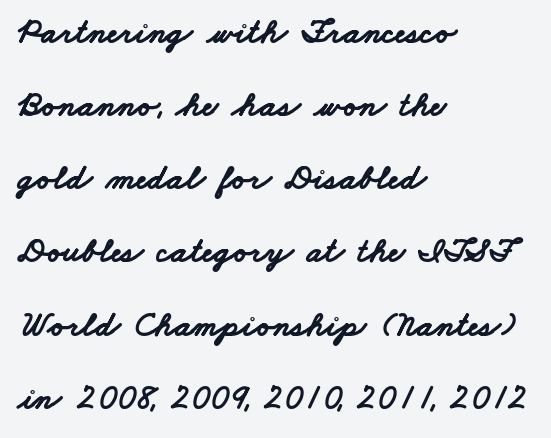
The passage shown is typed in a proportional face where columns would drift. You could fit nearly another row in the gap between these rows. A classic flush-left, rag-right setting is used for this passage. Check under the words: just untouched page.
